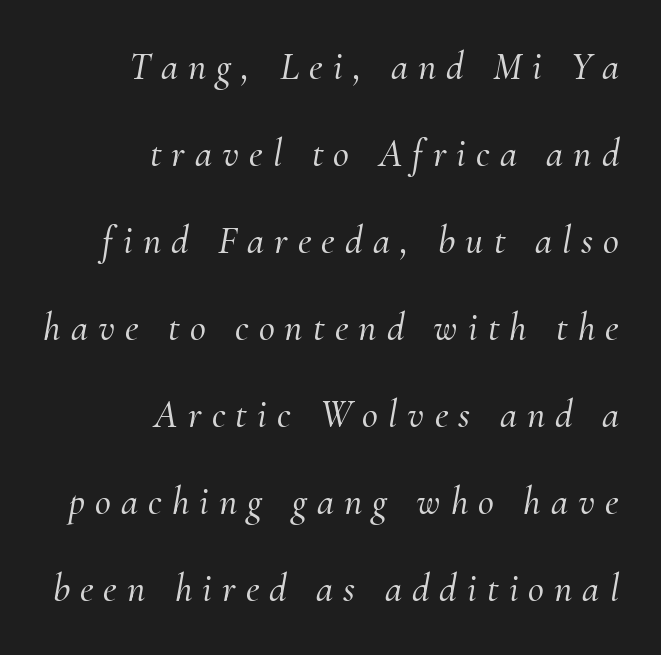
In terms of letterform style, serifs are clearly present. Layout note: lines flush right. This sample has the flowing, uneven cadence of proportional lettering. This rendering widens character spacing well past its baseline value. The typography opts for an oblique posture over an upright one. The baseline area is clear.
